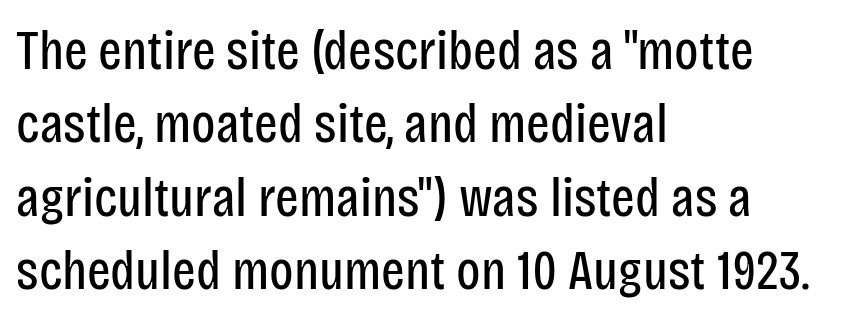
{"serif": "no", "italic": "no", "bold": "no", "weight": "regular", "width": "condensed", "stroke_contrast": "low", "x_height": "large", "monospaced": "no", "underline": "no", "align": "left", "line_spacing": "normal", "line_spacing_ratio": 1.31, "letter_spacing": "normal", "letter_spacing_em": 0.0, "glyph_px": 56}
